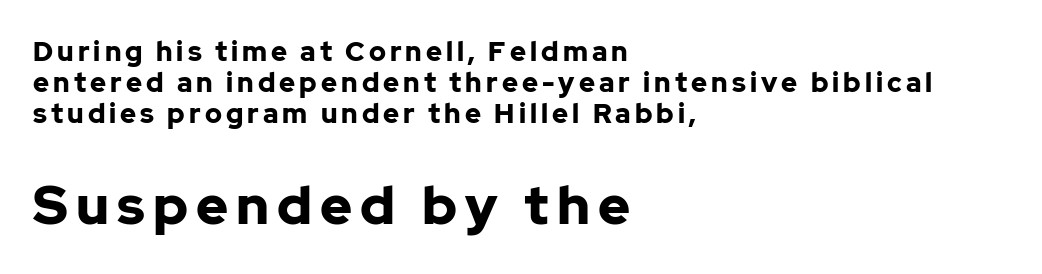
Q: Is the text bold? A: Yes.
Q: Is the text italic (slanted)? A: No, it is upright.
Q: Is the typeface a serif or a sans-serif typeface? A: Sans-serif.
Q: Is the text underlined? A: No.
Q: How is the paragraph aligned? A: Left-aligned.
Q: Is the spacing between lines tight, normal or loose? A: Tight.
Q: Which block of text is set in a larger size, the first (top) or the second (bottom)? A: The second (bottom) one.
Q: Width (condensed, normal, or wide)? A: Normal.
Q: Stroke contrast? A: Low.
Q: x-height? A: Medium.
Q: Monospaced? A: No.
